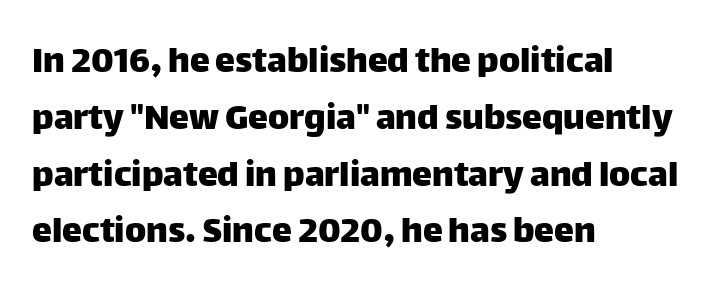
{"serif": "no", "italic": "no", "width": "normal", "stroke_contrast": "low", "x_height": "large", "monospaced": "no", "underline": "no", "align": "left", "line_spacing": "normal", "line_spacing_ratio": 1.42, "letter_spacing": "normal", "letter_spacing_em": 0.0, "glyph_px": 40}
